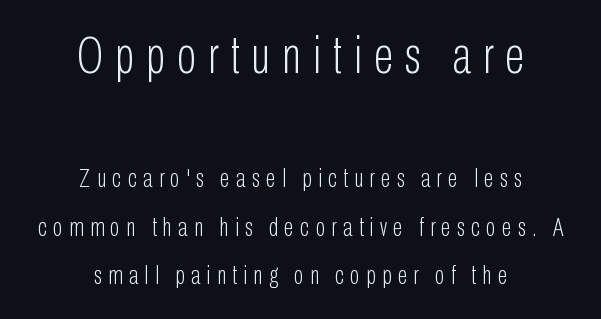
The image shows 51 px light, condensed sans-serif type, upright; set centered, line spacing 1.87x, unusually wide letter spacing (+0.24 em), not underlined; the first (top) block is 1.96x larger; low stroke contrast and a medium x-height.
